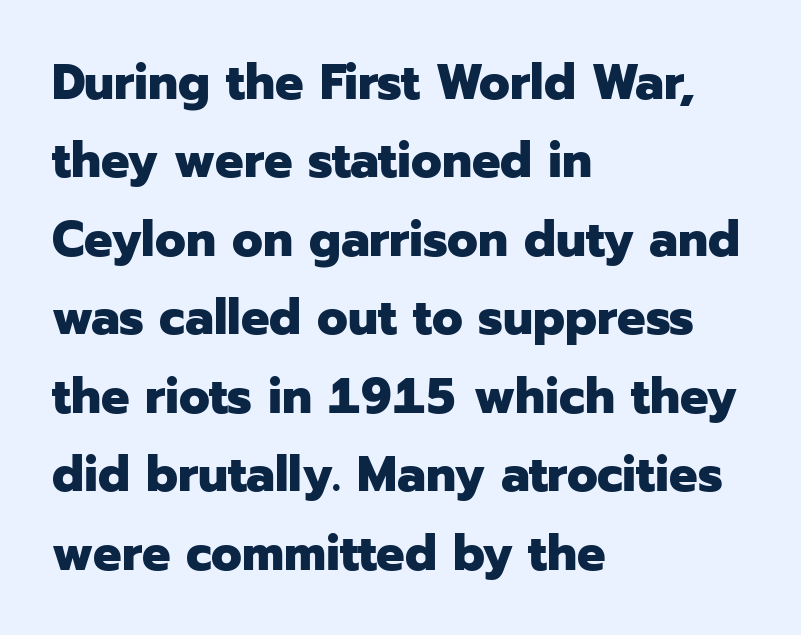
{"serif": "no", "italic": "no", "bold": "yes", "weight": "heavy", "width": "normal", "stroke_contrast": "low", "x_height": "medium", "monospaced": "no", "underline": "no", "align": "left", "line_spacing": "normal", "line_spacing_ratio": 1.57, "letter_spacing": "normal", "letter_spacing_em": 0.0, "glyph_px": 50}
